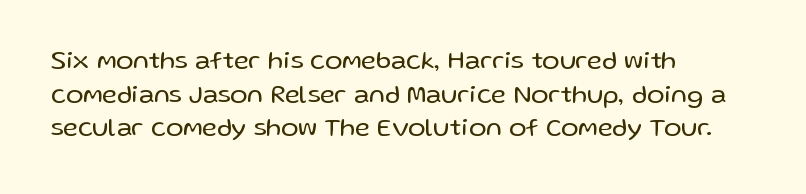
{"italic": "no", "bold": "no", "underline": "no", "align": "left", "line_spacing": "normal", "line_spacing_ratio": 1.29, "letter_spacing": "normal", "letter_spacing_em": 0.0, "glyph_px": 26}
